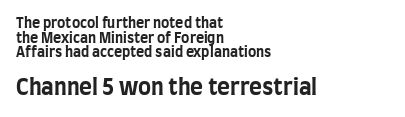
{"italic": "no", "bold": "yes", "underline": "no", "align": "left", "line_spacing": "tight", "line_spacing_ratio": 1.04, "letter_spacing": "normal", "letter_spacing_em": 0.0, "larger_block": "second", "size_ratio": 1.57, "glyph_px": 22}
